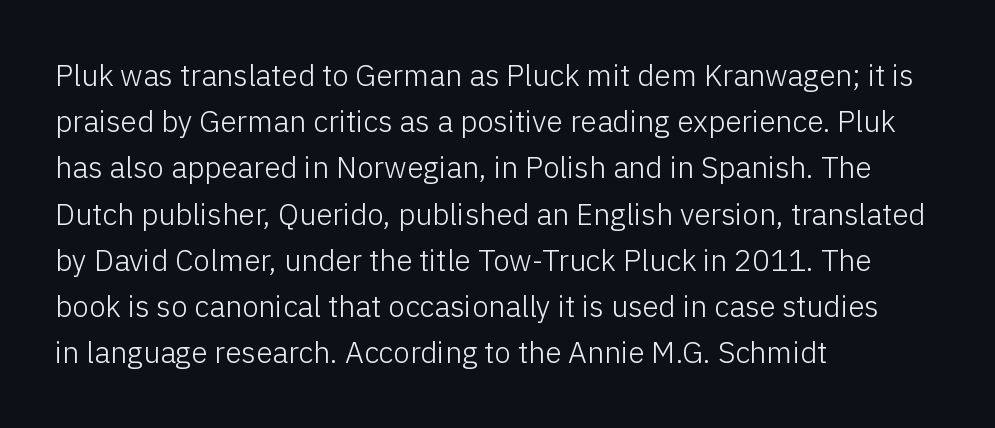
{"serif": "no", "italic": "no", "bold": "no", "weight": "light", "width": "normal", "stroke_contrast": "low", "x_height": "medium", "monospaced": "no", "underline": "no", "align": "left", "line_spacing": "normal", "line_spacing_ratio": 1.54, "letter_spacing": "normal", "letter_spacing_em": 0.0, "glyph_px": 30}
